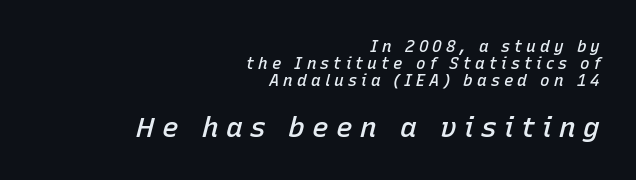
Tightly led — the rows are bunched. Underline: absent. Which of the two is more prominent by size? The second, at the bottom. Reading down the block, your eye finds every line finishing at a fixed right position. Is the type bold? Partly — it's a semibold, heavier than regular but not fully bold. Do the characters align in a grid? No, the font is proportional.
